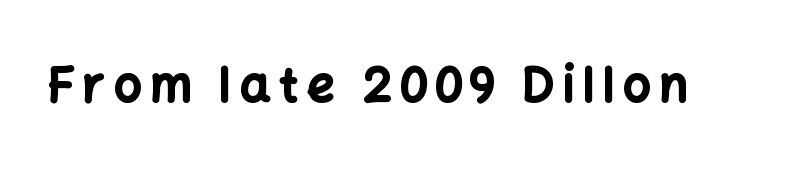
Q: Is the text bold? A: Yes.
Q: Is the text italic (slanted)? A: No, it is upright.
Q: Is the typeface a serif or a sans-serif typeface? A: Sans-serif.
Q: Is the text underlined? A: No.
Q: Width (condensed, normal, or wide)? A: Normal.
Q: Stroke contrast? A: Low.
Q: x-height? A: Medium.
Q: Monospaced? A: No.
